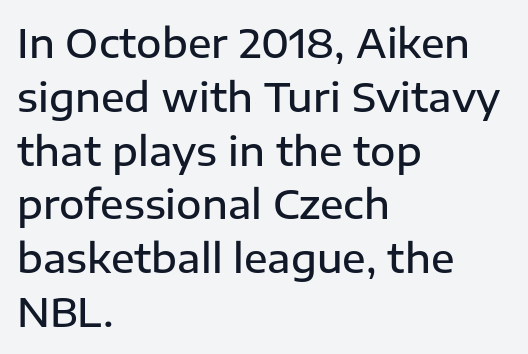
Q: Is the text bold? A: Semi-bold.
Q: Is the text italic (slanted)? A: No, it is upright.
Q: Is the typeface a serif or a sans-serif typeface? A: Sans-serif.
Q: Is the text underlined? A: No.
Q: How is the paragraph aligned? A: Left-aligned.
Q: Is the spacing between letters normal or unusually wide? A: Normal.
Q: Is the spacing between lines tight, normal or loose? A: Normal.
Q: Width (condensed, normal, or wide)? A: Normal.
Q: Stroke contrast? A: Low.
Q: x-height? A: Medium.
Q: Monospaced? A: No.
